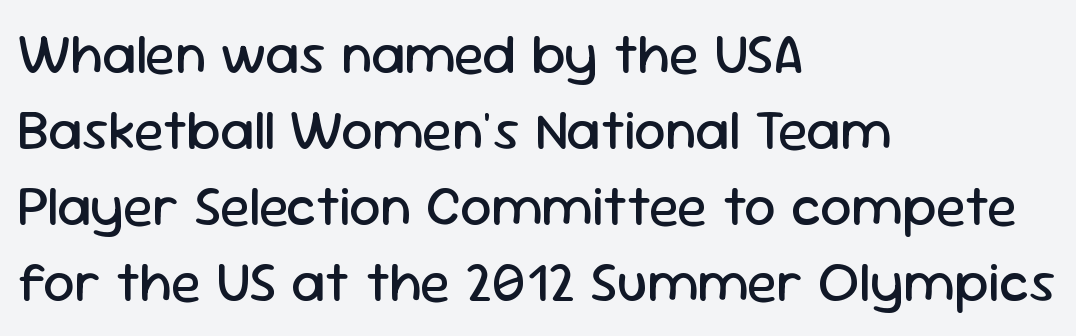
Caption: standard tracking, unaltered. The text was rendered using a sans face with plain stroke endings. The passage is arranged the way most books set body copy — flush left. Unmarked baselines from the first word to the last. A quiet, ordinary-to-light weight characterises the typeface.
